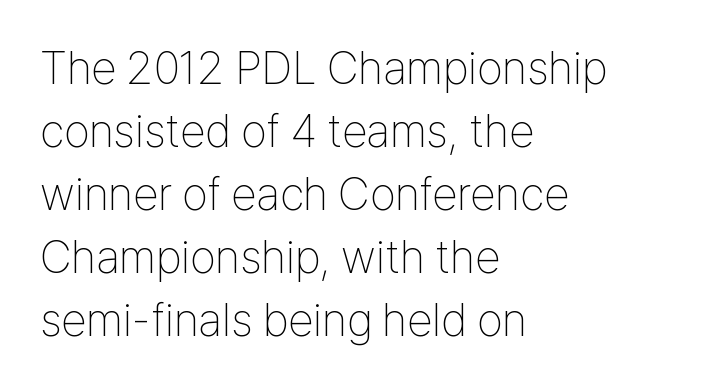
Words float on clear page, feet unadorned. Nope, no serifs anywhere on these letters. The rows are spaced the way most documents space them. Unlike italic type, these characters show no tilt at all. Each letter keeps its own natural width here, so spacing adapts to shape. A quiet, ordinary-to-light weight characterises the typeface.
